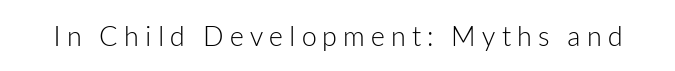
{"italic": "no", "bold": "no", "underline": "no", "letter_spacing": "wide", "letter_spacing_em": 0.23, "glyph_px": 27}
